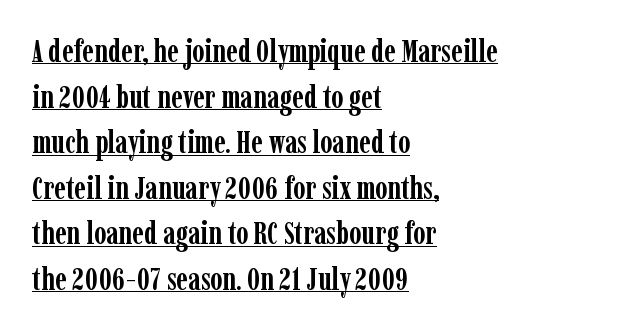
Q: Is the text bold? A: Yes.
Q: Is the text italic (slanted)? A: No, it is upright.
Q: Is the typeface a serif or a sans-serif typeface? A: Serif.
Q: Is the text underlined? A: Yes.
Q: How is the paragraph aligned? A: Left-aligned.
Q: Is the spacing between letters normal or unusually wide? A: Normal.
Q: Is the spacing between lines tight, normal or loose? A: Normal.
Q: Width (condensed, normal, or wide)? A: Condensed.
Q: Stroke contrast? A: Low.
Q: x-height? A: Medium.
Q: Monospaced? A: No.
